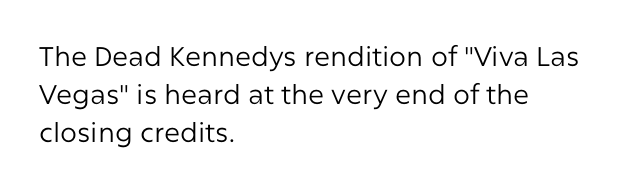
Q: Is the text bold? A: No.
Q: Is the text italic (slanted)? A: No, it is upright.
Q: Is the text underlined? A: No.
Q: How is the paragraph aligned? A: Left-aligned.
Q: Is the spacing between letters normal or unusually wide? A: Normal.
Q: Is the spacing between lines tight, normal or loose? A: Normal.
